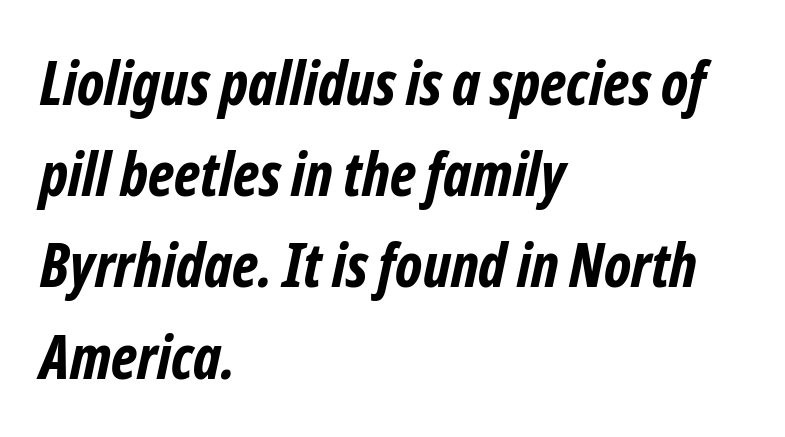
{"serif": "no", "bold": "yes", "weight": "bold", "width": "condensed", "stroke_contrast": "low", "x_height": "medium", "monospaced": "no", "underline": "no", "align": "left", "line_spacing": "normal", "line_spacing_ratio": 1.52, "letter_spacing": "normal", "letter_spacing_em": 0.0, "glyph_px": 60}
